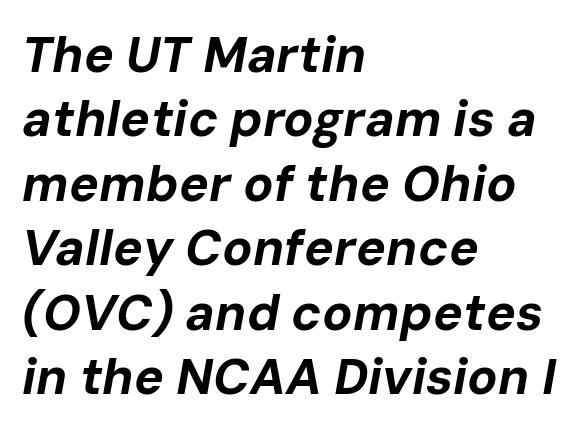
The passage shown stacks its lines at a standard gap. The line texture is even and compact thanks to regular tracking. Is this a fixed-width face? No — the glyphs have proportional, varying widths. Slant detected: the letters are inclined. Honestly, there is no underline to notice here at all.
